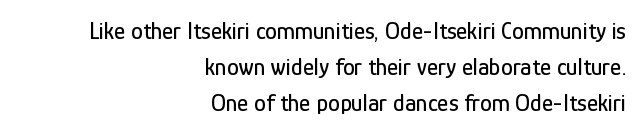
{"italic": "no", "underline": "no", "align": "right", "line_spacing": "normal", "line_spacing_ratio": 1.49, "letter_spacing": "normal", "letter_spacing_em": 0.0, "glyph_px": 24}
